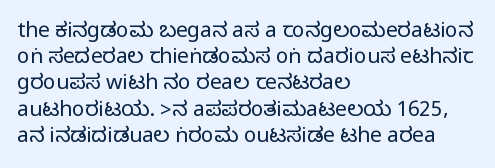
The image shows 21 px text type, upright; set left-aligned, normal line spacing (1.25x), normal letter spacing, not underlined.
